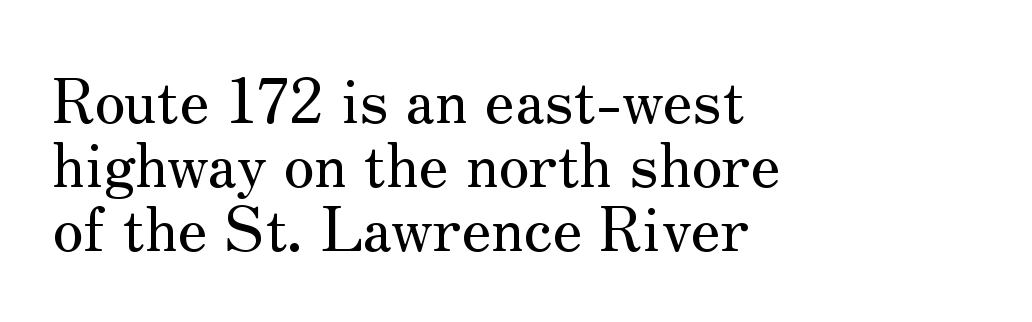
The image shows 61 px serif type, upright; set left-aligned, tight line spacing (1.05x), normal letter spacing, not underlined; medium stroke contrast and a small x-height.
